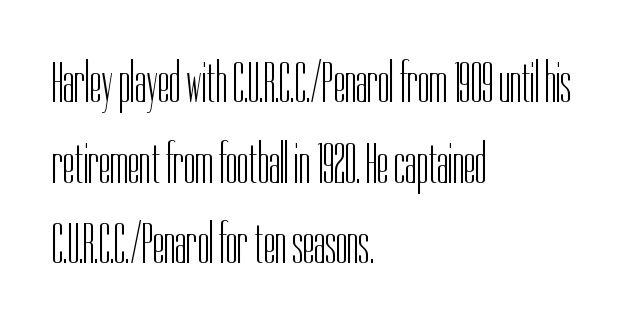
{"serif": "no", "italic": "no", "bold": "no", "weight": "light", "width": "condensed", "stroke_contrast": "low", "x_height": "medium", "monospaced": "no", "underline": "no", "align": "left", "line_spacing": "normal", "line_spacing_ratio": 1.39, "letter_spacing": "normal", "letter_spacing_em": 0.0, "glyph_px": 58}
